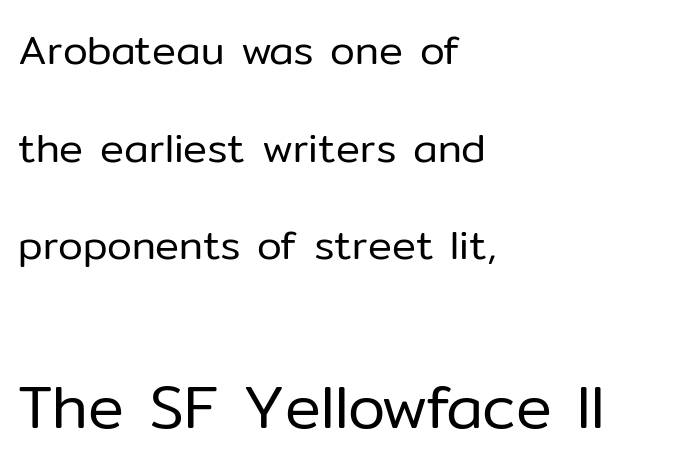
{"serif": "no", "italic": "no", "bold": "no", "weight": "regular", "width": "normal", "stroke_contrast": "low", "x_height": "medium", "monospaced": "no", "underline": "no", "align": "left", "line_spacing": "loose", "line_spacing_ratio": 2.44, "letter_spacing": "normal", "letter_spacing_em": 0.0, "larger_block": "second", "size_ratio": 1.5, "glyph_px": 60}
